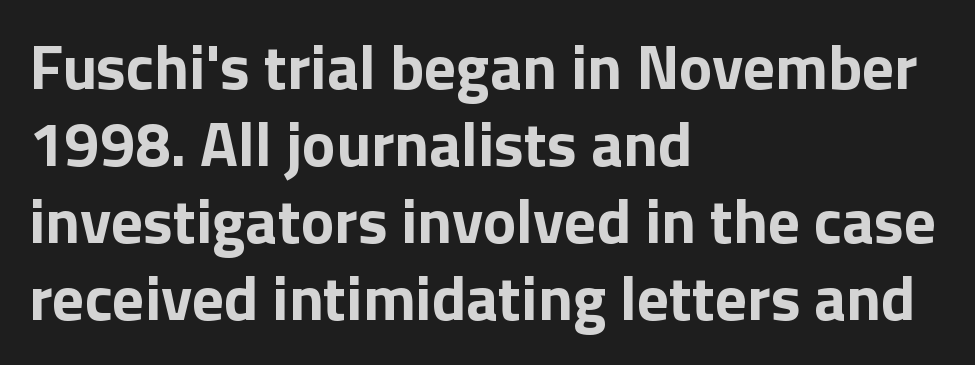
The image shows 63 px bold sans-serif type, upright; set left-aligned, line spacing 1.22x, normal letter spacing, not underlined; low stroke contrast and a medium x-height.
